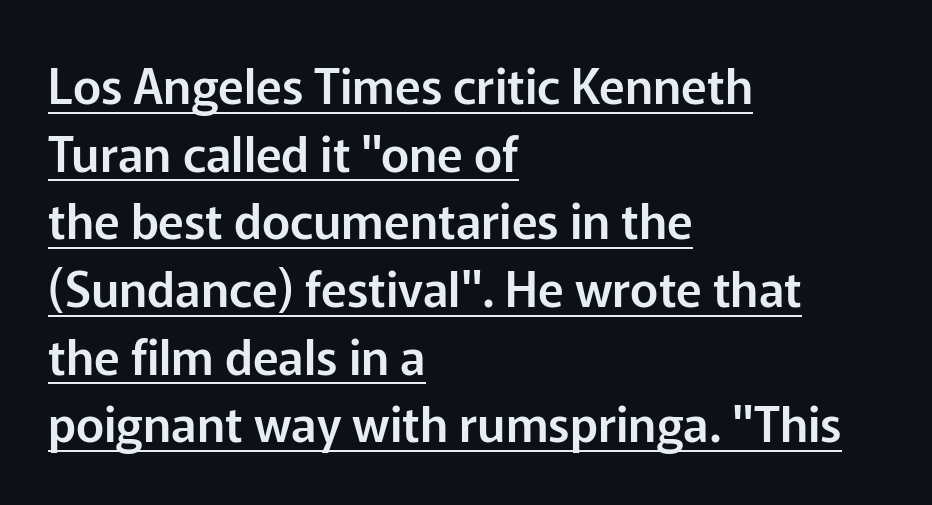
The image shows 48 px sans-serif type, upright; set left-aligned, normal line spacing (1.41x), normal letter spacing, underlined; low stroke contrast and a medium x-height.
